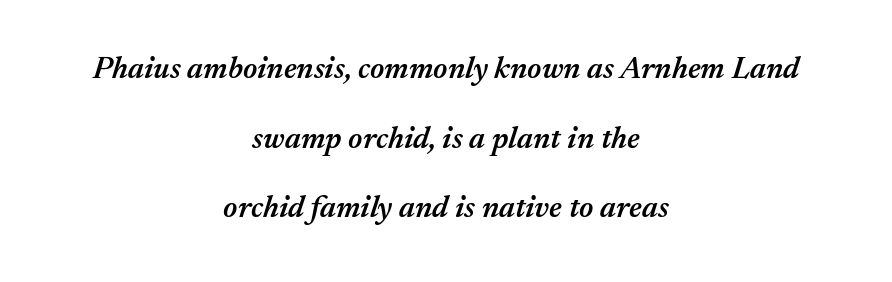
Q: Is the text bold? A: Semi-bold.
Q: Is the text italic (slanted)? A: Yes, it leans right by about 17 degrees.
Q: Is the text underlined? A: No.
Q: How is the paragraph aligned? A: Centered.
Q: Is the spacing between letters normal or unusually wide? A: Normal.
Q: Is the spacing between lines tight, normal or loose? A: Loose.
Q: Width (condensed, normal, or wide)? A: Normal.
Q: Stroke contrast? A: Medium.
Q: x-height? A: Medium.
Q: Monospaced? A: No.
